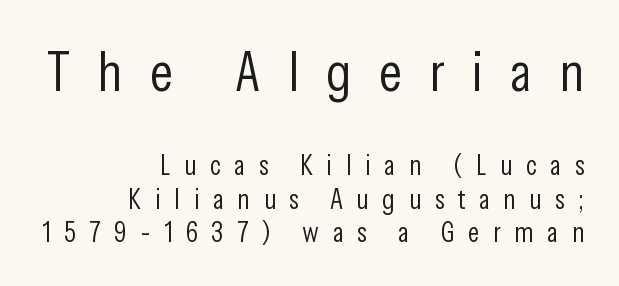
Stroke mass is kept to a normal reading level or below. Line ends are locked; line starts wander. Character widths vary here, with narrow letters taking less room than wide ones. The zone under the glyphs is completely vacant. Posture: upright roman. The rendering inserts visible extra space after every character.
